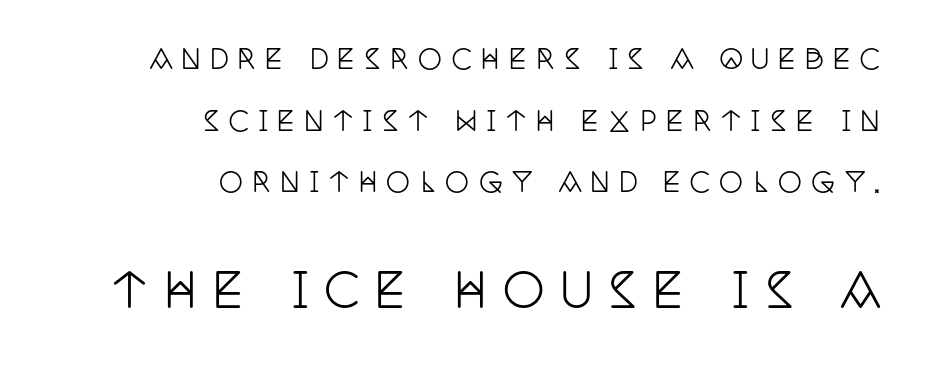
Vertical spacing — loose. The string is rendered with underlining switched off. Style check: upright. Serifs: yes, visible at the terminals of the letterforms.
